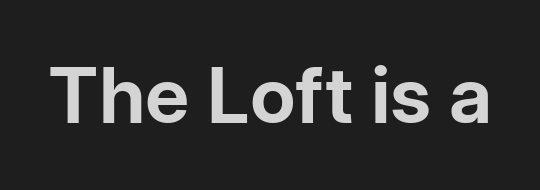
The tracking reads as untouched default to a designer's eye. The typeface chosen for these lines omits serifs. Looks like regular typesetting: each glyph gets only the width it needs. Set as a true bold cut, around the 700 mark.
